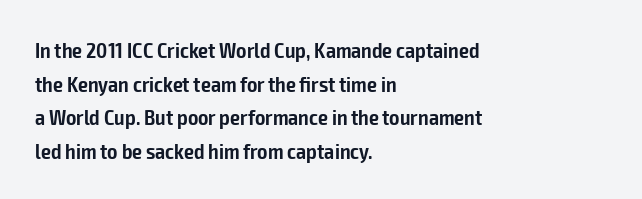
The image shows 22 px text type, upright; set left-aligned, normal line spacing (1.53x), normal letter spacing, not underlined.
